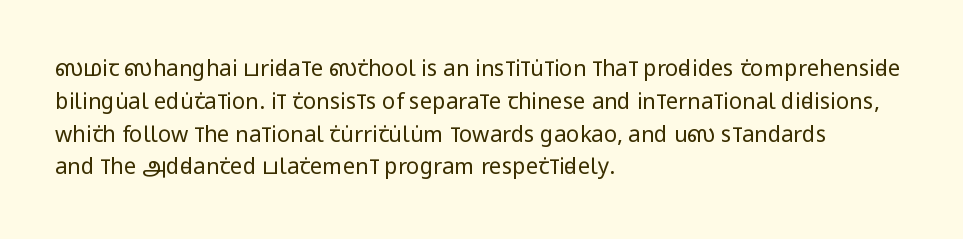
Q: Is the text bold? A: No.
Q: Is the text italic (slanted)? A: No, it is upright.
Q: Is the text underlined? A: No.
Q: How is the paragraph aligned? A: Left-aligned.
Q: Is the spacing between letters normal or unusually wide? A: Normal.
Q: Is the spacing between lines tight, normal or loose? A: Normal.
